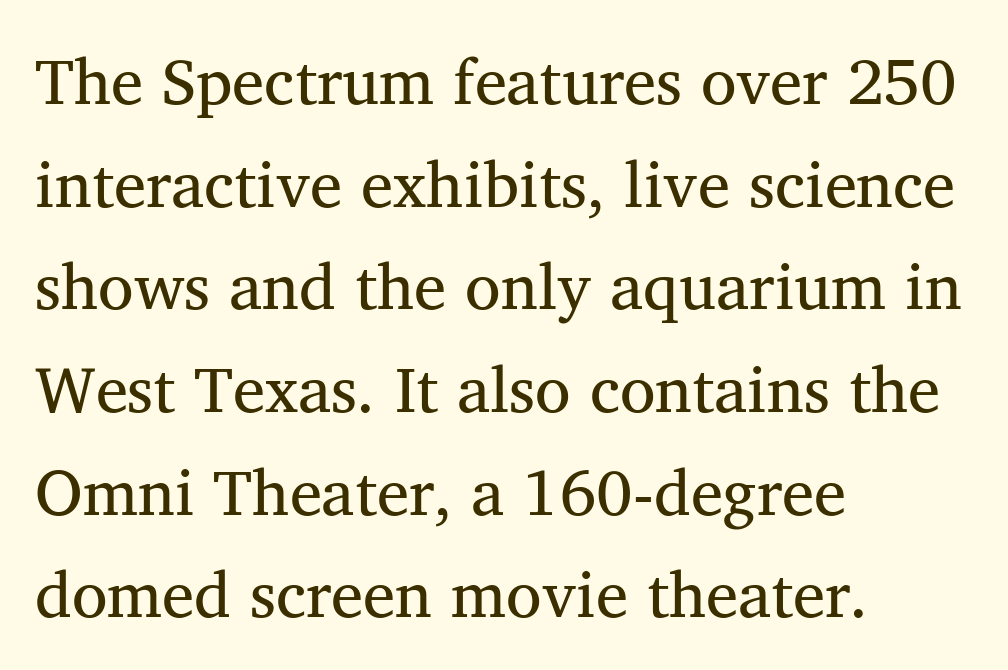
Q: Is the text bold? A: No.
Q: Is the text italic (slanted)? A: No, it is upright.
Q: Is the typeface a serif or a sans-serif typeface? A: Serif.
Q: Is the text underlined? A: No.
Q: How is the paragraph aligned? A: Left-aligned.
Q: Is the spacing between letters normal or unusually wide? A: Normal.
Q: Is the spacing between lines tight, normal or loose? A: Normal.
Q: Width (condensed, normal, or wide)? A: Normal.
Q: Stroke contrast? A: Medium.
Q: x-height? A: Medium.
Q: Monospaced? A: No.
